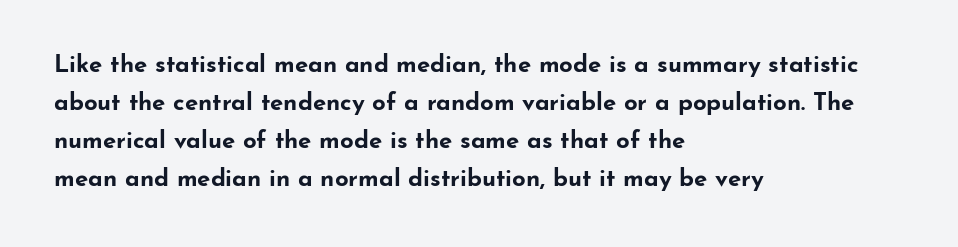
Q: Is the text bold? A: Yes.
Q: Is the text italic (slanted)? A: No, it is upright.
Q: Is the text underlined? A: No.
Q: How is the paragraph aligned? A: Left-aligned.
Q: Is the spacing between letters normal or unusually wide? A: Normal.
Q: Is the spacing between lines tight, normal or loose? A: Normal.
